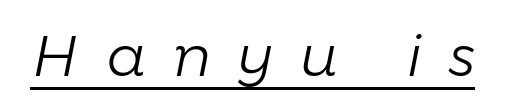
Q: Is the text bold? A: No.
Q: Is the text italic (slanted)? A: Yes, it leans right by about 11 degrees.
Q: Is the text underlined? A: Yes.
Q: Is the spacing between letters normal or unusually wide? A: Unusually wide.
Q: Width (condensed, normal, or wide)? A: Normal.
Q: Stroke contrast? A: Low.
Q: x-height? A: Medium.
Q: Monospaced? A: No.
